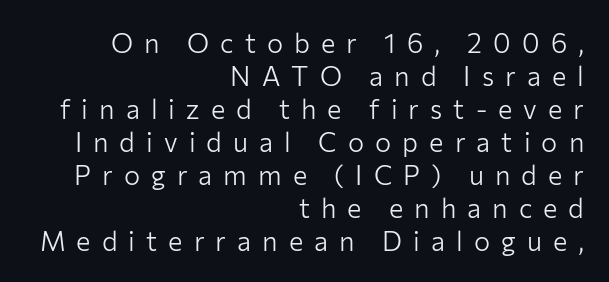
{"italic": "no", "bold": "no", "underline": "no", "align": "right", "line_spacing_ratio": 1.22, "letter_spacing": "wide", "letter_spacing_em": 0.41, "glyph_px": 27}
